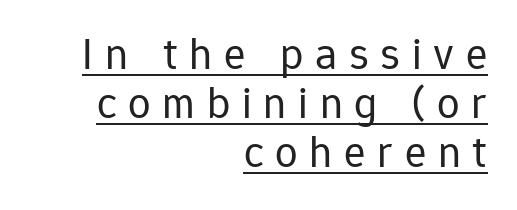
The image shows 45 px regular-weight sans-serif type, upright; set right-aligned, tight line spacing (1.09x), unusually wide letter spacing (+0.26 em), underlined; low stroke contrast and a medium x-height.
